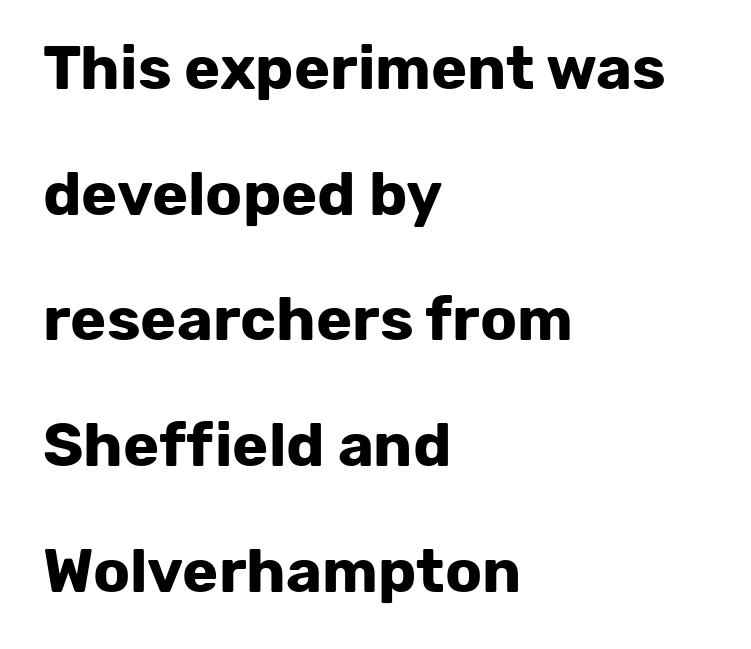
{"serif": "no", "italic": "no", "bold": "yes", "weight": "bold", "width": "normal", "stroke_contrast": "low", "x_height": "medium", "monospaced": "no", "underline": "no", "align": "left", "line_spacing": "loose", "line_spacing_ratio": 2.06, "letter_spacing": "normal", "letter_spacing_em": 0.0, "glyph_px": 61}
